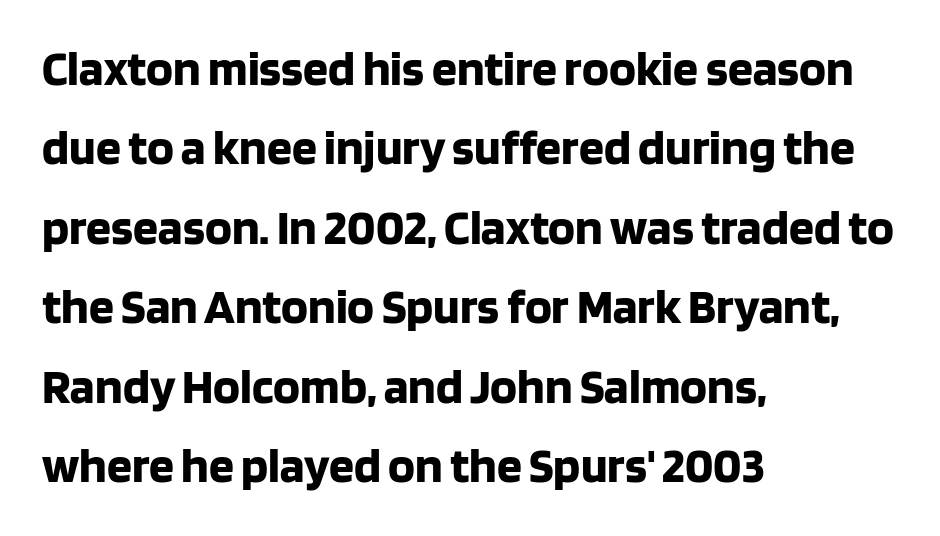
Q: Is the text bold? A: Yes.
Q: Is the text italic (slanted)? A: No, it is upright.
Q: Is the typeface a serif or a sans-serif typeface? A: Sans-serif.
Q: Is the text underlined? A: No.
Q: How is the paragraph aligned? A: Left-aligned.
Q: Is the spacing between letters normal or unusually wide? A: Normal.
Q: Is the spacing between lines tight, normal or loose? A: Normal.
Q: Width (condensed, normal, or wide)? A: Normal.
Q: Stroke contrast? A: Low.
Q: x-height? A: Large.
Q: Monospaced? A: No.
